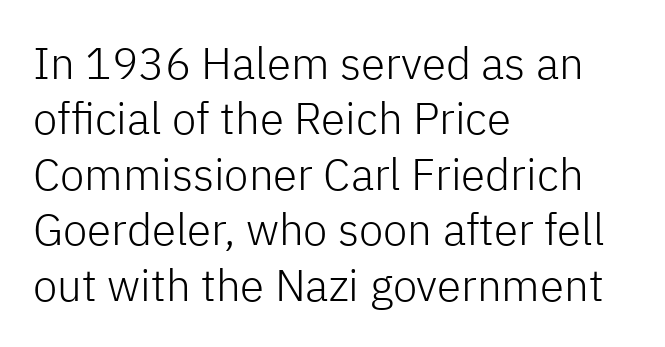
The image shows 44 px light sans-serif type, upright; set left-aligned, normal line spacing (1.26x), normal letter spacing, not underlined; low stroke contrast and a medium x-height.
